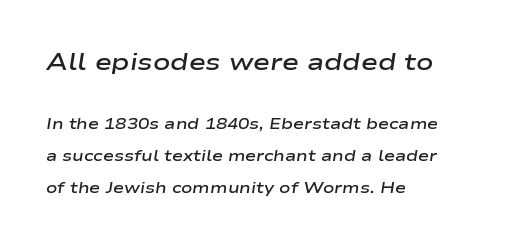
{"italic": "yes", "lean": "right", "slant_degrees": 9, "bold": "semi", "underline": "no", "align": "left", "line_spacing": "loose", "line_spacing_ratio": 2.13, "letter_spacing": "normal", "letter_spacing_em": 0.0, "larger_block": "first", "size_ratio": 1.53, "glyph_px": 23}
